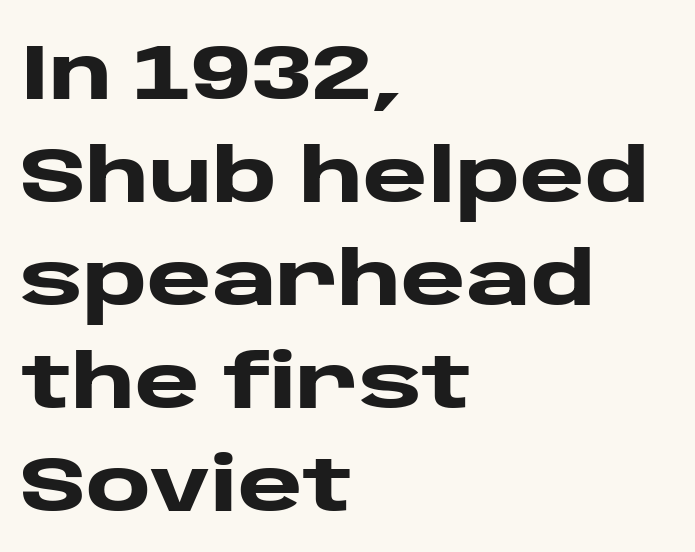
The image shows 78 px heavy, wide sans-serif type, upright; set left-aligned, normal line spacing (1.32x), normal letter spacing, not underlined; low stroke contrast and a large x-height.
